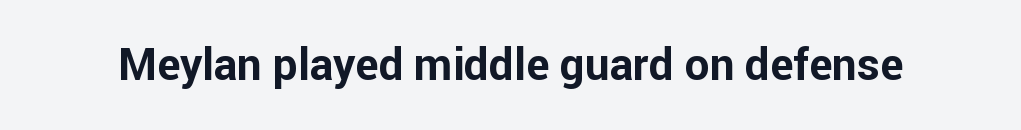
Q: Is the text bold? A: Yes.
Q: Is the text italic (slanted)? A: No, it is upright.
Q: Is the typeface a serif or a sans-serif typeface? A: Sans-serif.
Q: Is the text underlined? A: No.
Q: Is the spacing between letters normal or unusually wide? A: Normal.
Q: Width (condensed, normal, or wide)? A: Normal.
Q: Stroke contrast? A: Low.
Q: x-height? A: Medium.
Q: Monospaced? A: No.
